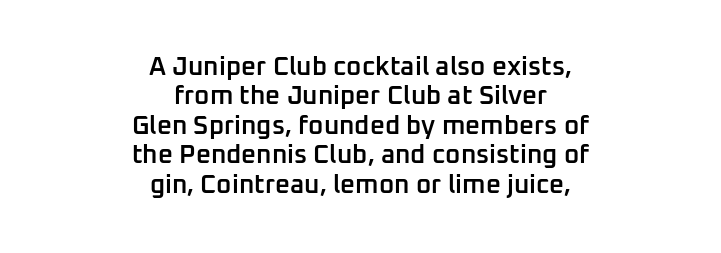
{"italic": "no", "bold": "semi", "underline": "no", "align": "center", "line_spacing": "tight", "line_spacing_ratio": 1.13, "letter_spacing": "normal", "letter_spacing_em": 0.0, "glyph_px": 26}
